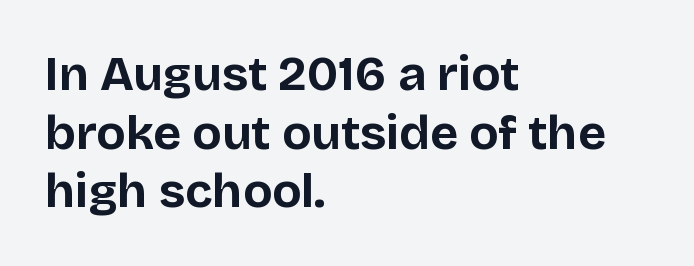
The image shows 48 px bold sans-serif type, upright; set left-aligned, line spacing 1.22x, normal letter spacing, not underlined; low stroke contrast and a large x-height.
